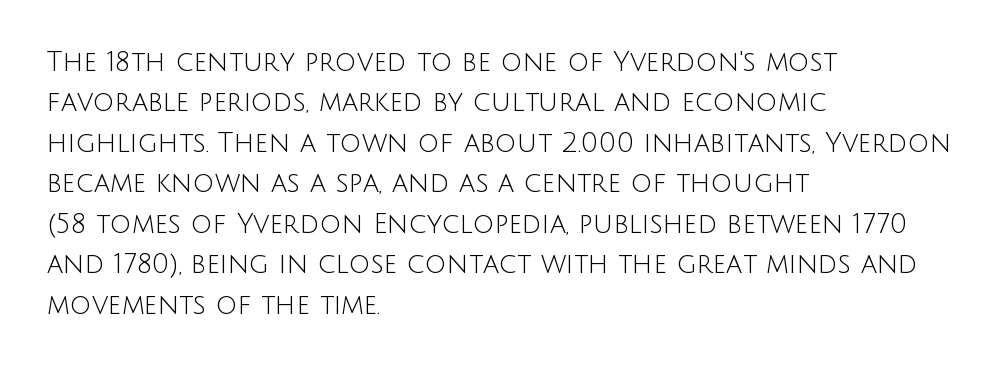
{"italic": "no", "bold": "no", "underline": "no", "align": "left", "line_spacing": "normal", "line_spacing_ratio": 1.5, "letter_spacing": "normal", "letter_spacing_em": 0.0, "glyph_px": 27}
